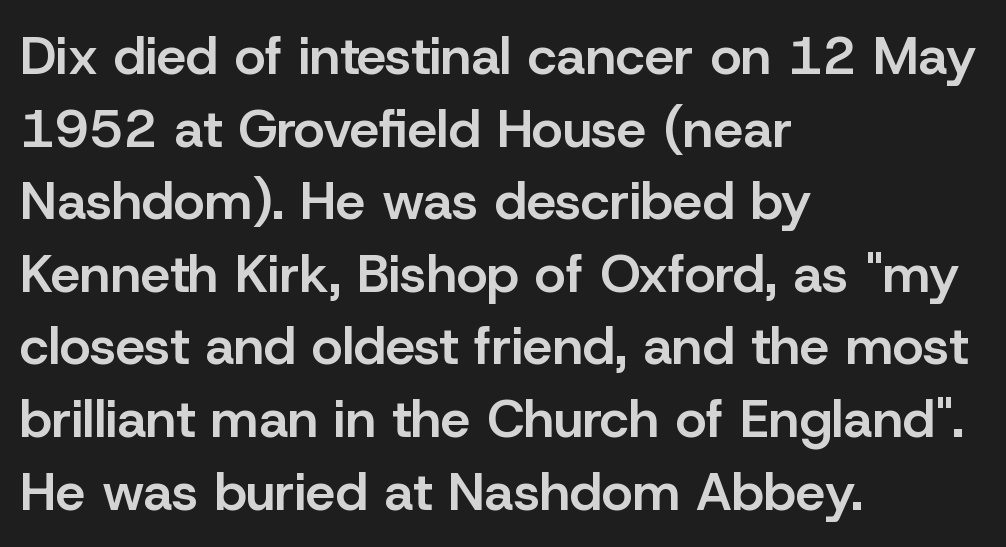
The image shows 53 px semibold sans-serif type, upright; set left-aligned, normal line spacing (1.37x), normal letter spacing, not underlined; low stroke contrast and a medium x-height.
